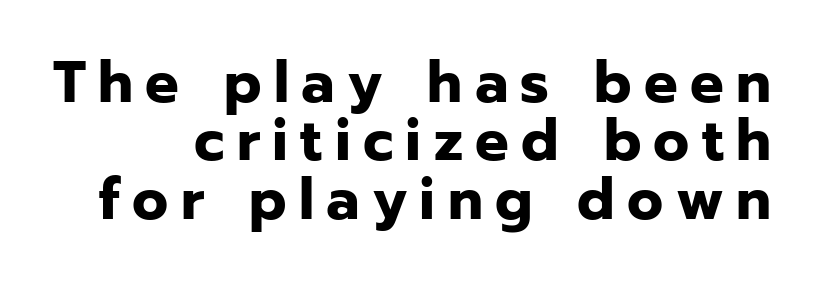
{"serif": "no", "italic": "no", "bold": "yes", "weight": "bold", "width": "normal", "stroke_contrast": "low", "x_height": "medium", "monospaced": "no", "underline": "no", "align": "right", "line_spacing": "tight", "line_spacing_ratio": 0.99, "letter_spacing": "wide", "letter_spacing_em": 0.21, "glyph_px": 59}
